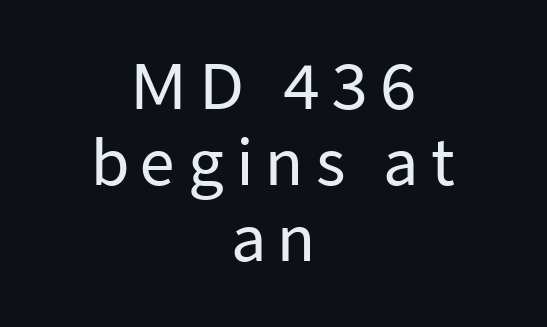
Q: Is the text italic (slanted)? A: No, it is upright.
Q: Is the typeface a serif or a sans-serif typeface? A: Sans-serif.
Q: Is the text underlined? A: No.
Q: How is the paragraph aligned? A: Centered.
Q: Is the spacing between lines tight, normal or loose? A: Normal.
Q: Width (condensed, normal, or wide)? A: Normal.
Q: Stroke contrast? A: Low.
Q: x-height? A: Medium.
Q: Monospaced? A: No.
